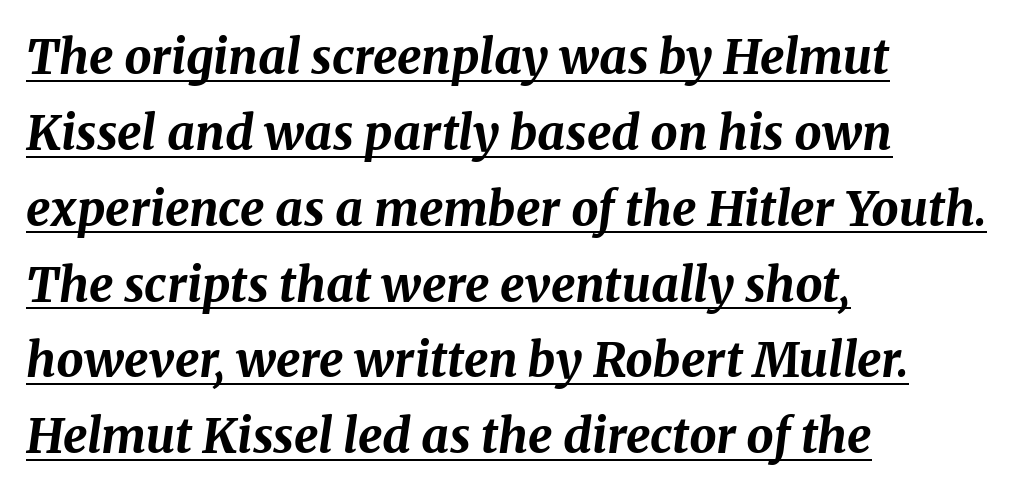
{"italic": "yes", "lean": "right", "slant_degrees": 8, "bold": "yes", "weight": "bold", "width": "normal", "stroke_contrast": "medium", "x_height": "medium", "monospaced": "no", "underline": "yes", "align": "left", "line_spacing": "normal", "line_spacing_ratio": 1.58, "letter_spacing": "normal", "letter_spacing_em": 0.0, "glyph_px": 48}
